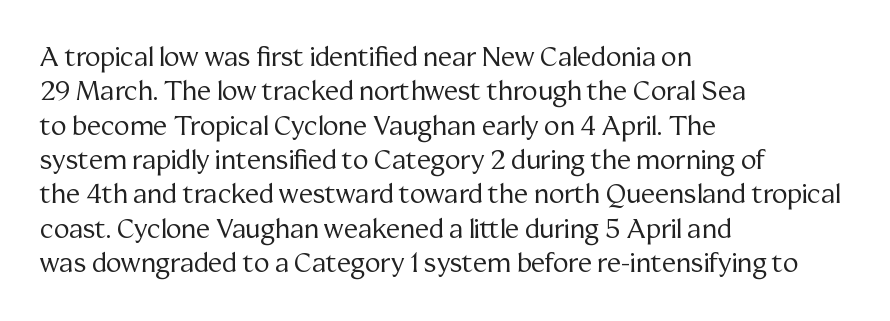
Q: Is the text bold? A: No.
Q: Is the text italic (slanted)? A: No, it is upright.
Q: Is the text underlined? A: No.
Q: How is the paragraph aligned? A: Left-aligned.
Q: Is the spacing between letters normal or unusually wide? A: Normal.
Q: Is the spacing between lines tight, normal or loose? A: Normal.
